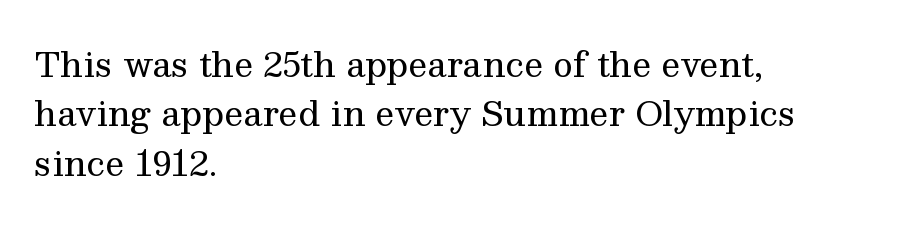
{"serif": "yes", "italic": "no", "bold": "no", "weight": "regular", "width": "normal", "stroke_contrast": "medium", "x_height": "medium", "monospaced": "no", "underline": "no", "align": "left", "line_spacing": "normal", "line_spacing_ratio": 1.45, "letter_spacing": "normal", "letter_spacing_em": 0.0, "glyph_px": 34}
